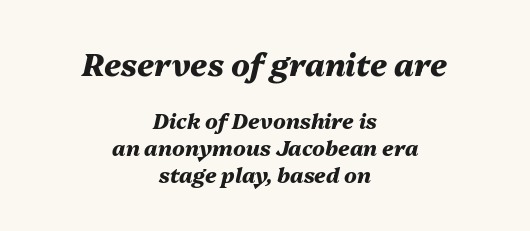
The passage shown is typed in a proportional face where columns would drift. The horizontal fit of the characters is conventional and even. Bigger letters appear in the top chunk; the bottom chunk is reduced. Tall strokes in this sample are angled rather than plumb. Check under the words: just untouched page.
